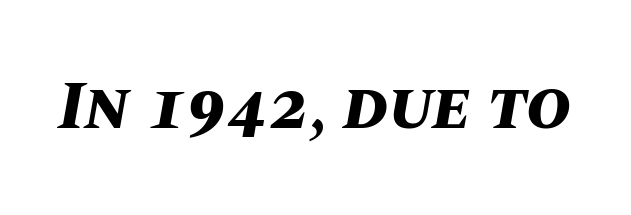
Lines of text with bare space underneath. Spacing between characters is what you'd get straight out of the box. Look at the stroke-to-counter ratio: heavy, a bold. You could not count columns in this text — the font is proportionally spaced.
